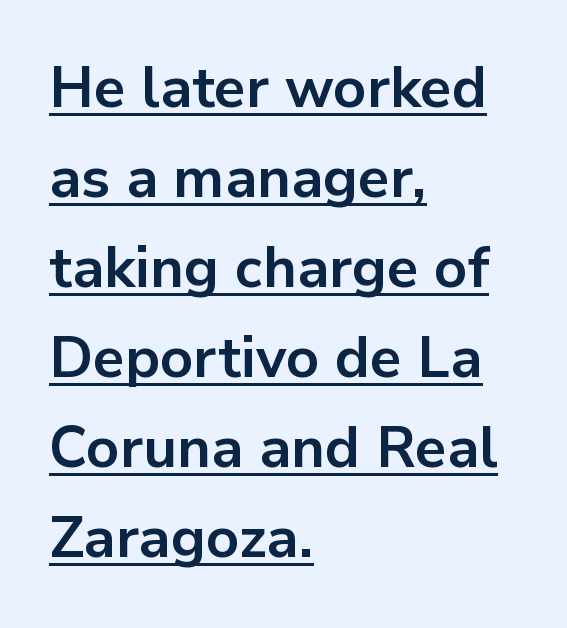
This rendering leaves character spacing at its baseline value. If you drew a line through each stem, it would be perfectly vertical. These words are printed bold, with thick strokes throughout. Typographically, this falls in the sans-serif category. These lines sit exactly where default settings would place them. Teacher's note: observe the even left margin — that is flush-left alignment.
